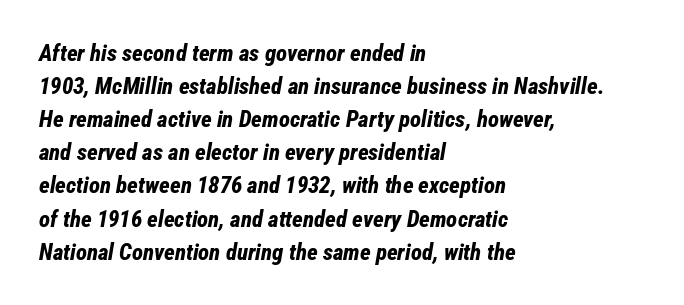
The image shows 23 px bold type, italic (leaning right); set left-aligned, normal line spacing (1.44x), normal letter spacing, not underlined.
